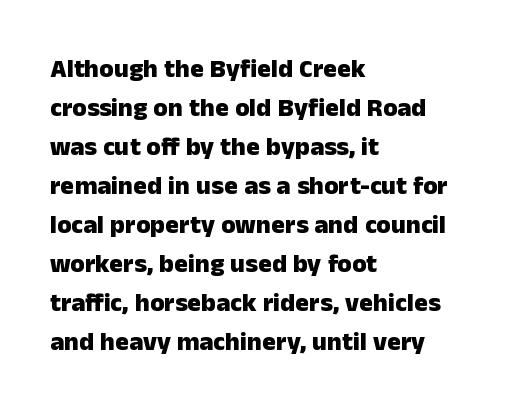
Successive baselines arrive at the customary interval. Nope, not italic — everything's standing straight. Stroke thickness is high; the sample reads as a true bold. Line starts are locked; line ends wander. Clear beneath every line of the passage. The line texture is even and compact thanks to regular tracking.
